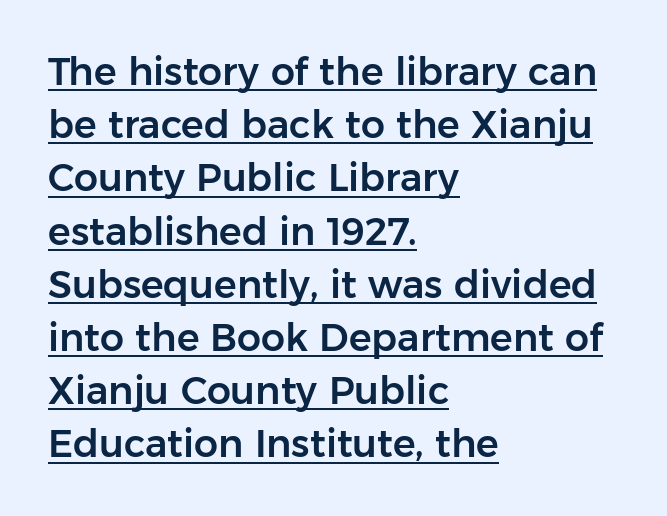
Unlike italic type, these characters show no tilt at all. Line starts are locked; line ends wander. Underline: present. Notice how descenders clear the ascenders below comfortably — that's standard leading.
